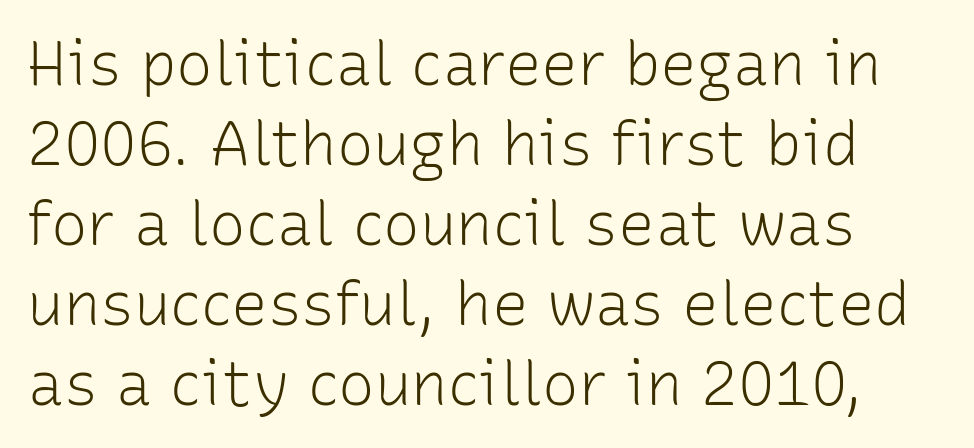
The image shows 61 px light sans-serif type, upright; set normal line spacing (1.31x), normal letter spacing, not underlined; low stroke contrast and a medium x-height.
